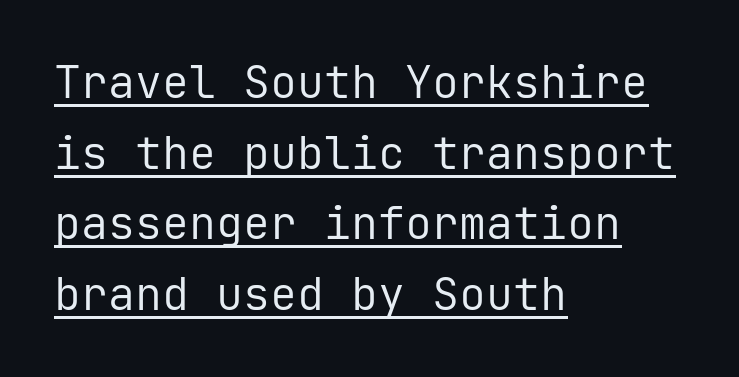
This is underlined copy, the kind a proofreader might mark for attention. Designer's note — italics off, roman on. Summary of weight: not heavy and not bold. Observe the ordinary spacing: letters are neighbours, not strangers. Type style note: lacks serifs.
